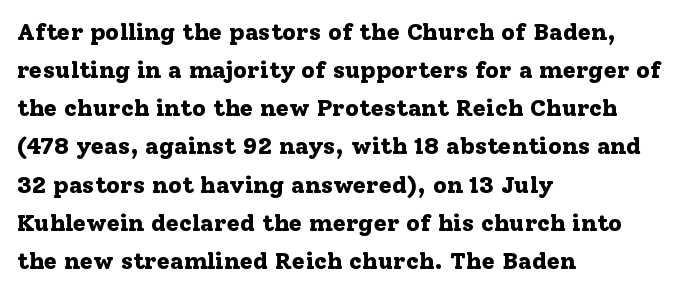
Any mark beneath the type? The region is blank. The letters stand upright; this is a roman face. The type is set solid horizontally, with unmodified tracking. Which margin do the lines hug? The left one — the right edge is uneven. The rendering uses a bold face; every stroke is thick and dark.
